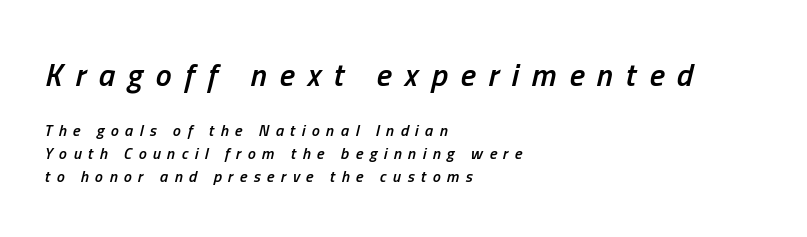
{"italic": "yes", "lean": "right", "slant_degrees": 13, "bold": "semi", "weight": "semibold", "width": "condensed", "stroke_contrast": "low", "x_height": "medium", "monospaced": "no", "underline": "no", "align": "left", "line_spacing": "normal", "line_spacing_ratio": 1.43, "letter_spacing": "wide", "letter_spacing_em": 0.4, "larger_block": "first", "size_ratio": 2.0, "glyph_px": 32}
